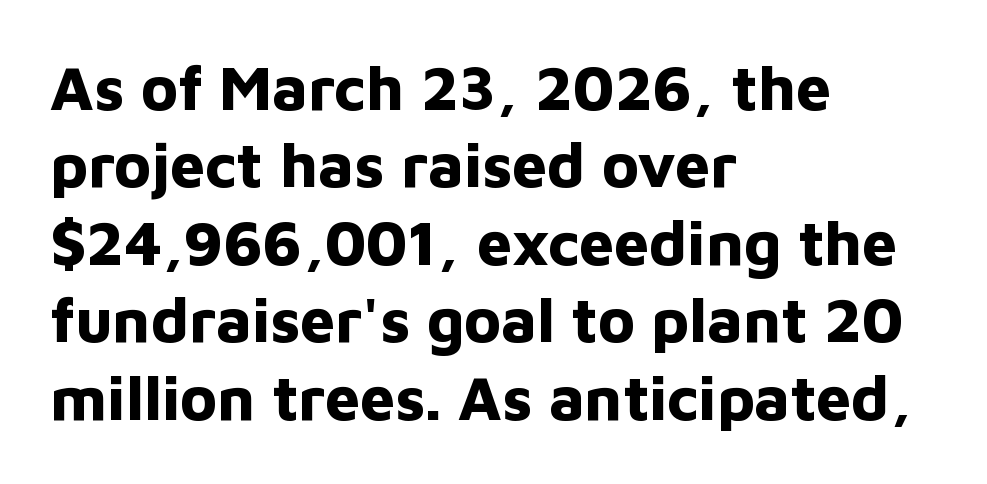
{"serif": "no", "italic": "no", "bold": "yes", "weight": "bold", "width": "normal", "stroke_contrast": "low", "x_height": "medium", "monospaced": "no", "underline": "no", "align": "left", "line_spacing": "normal", "line_spacing_ratio": 1.25, "letter_spacing": "normal", "letter_spacing_em": 0.0, "glyph_px": 62}
